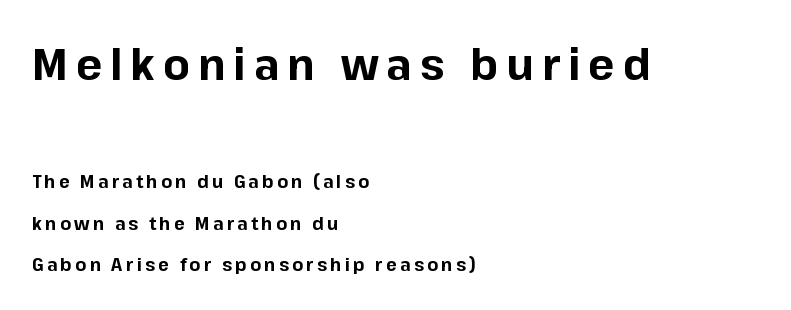
Q: Is the text bold? A: Yes.
Q: Is the text italic (slanted)? A: No, it is upright.
Q: Is the typeface a serif or a sans-serif typeface? A: Sans-serif.
Q: Is the text underlined? A: No.
Q: How is the paragraph aligned? A: Left-aligned.
Q: Is the spacing between lines tight, normal or loose? A: Loose.
Q: Which block of text is set in a larger size, the first (top) or the second (bottom)? A: The first (top) one.
Q: Width (condensed, normal, or wide)? A: Normal.
Q: Stroke contrast? A: Low.
Q: x-height? A: Medium.
Q: Monospaced? A: No.
